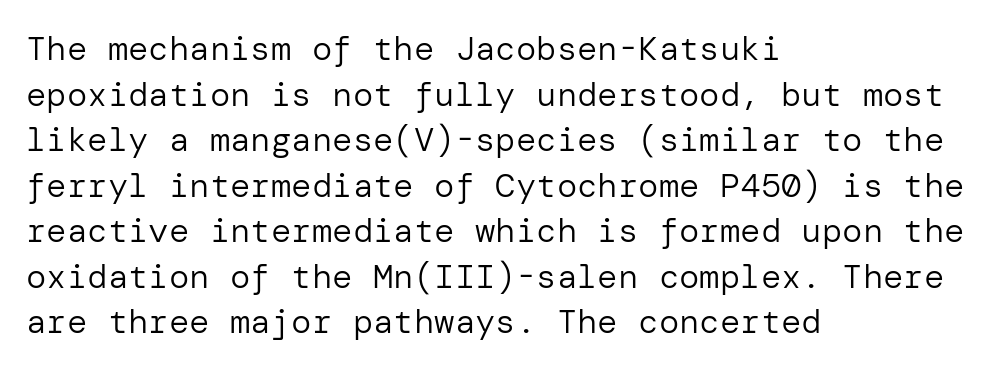
The image shows 34 px regular-weight sans-serif type, upright; set left-aligned, normal line spacing (1.34x), normal letter spacing, not underlined; low stroke contrast and a medium x-height.
